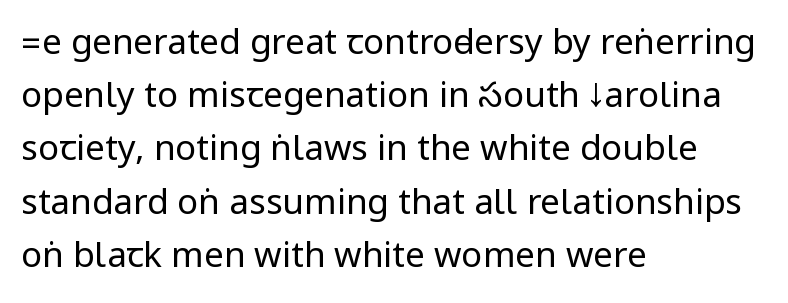
{"serif": "no", "italic": "no", "bold": "no", "weight": "regular", "width": "condensed", "stroke_contrast": "low", "underline": "no", "align": "left", "line_spacing": "normal", "line_spacing_ratio": 1.52, "letter_spacing": "normal", "letter_spacing_em": 0.0, "glyph_px": 35}
